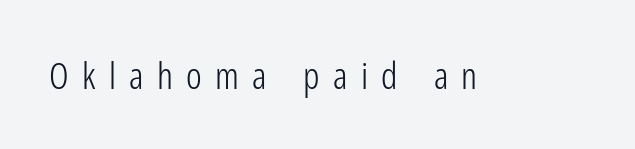
These lines are composed in type without serifs. The gap between lines stays unmarked. Character widths vary here, with narrow letters taking less room than wide ones. Here the glyphs are tracked loosely, breaking word shapes into spaced letters. Each stroke keeps to a modest, everyday thickness or less. You can tell it's not italic because the verticals are truly vertical.
